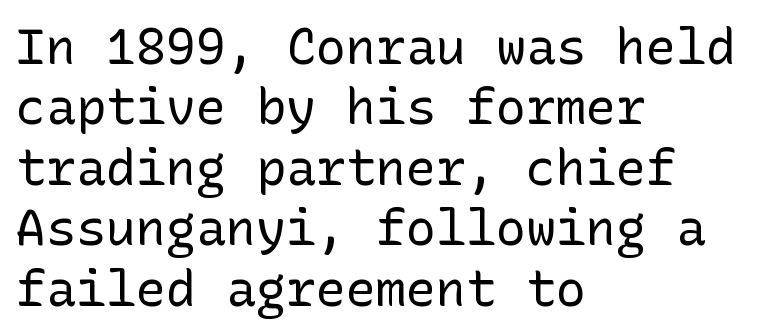
The image shows 50 px regular-weight sans-serif type, upright; set left-aligned, line spacing 1.21x, normal letter spacing, not underlined; low stroke contrast and a medium x-height.
